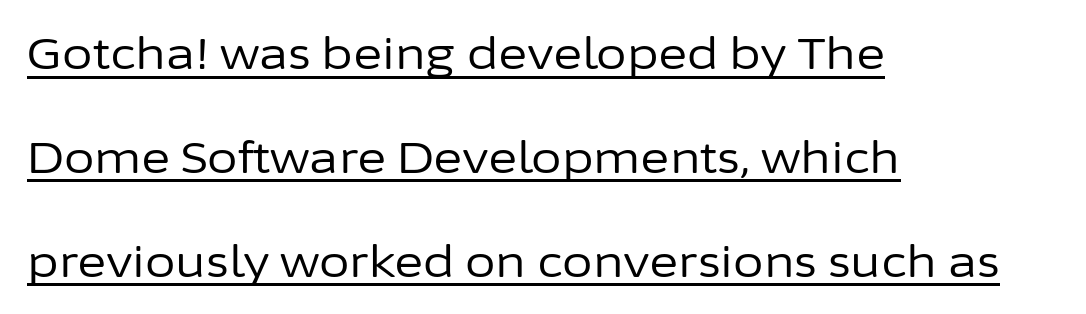
{"serif": "no", "italic": "no", "bold": "no", "weight": "regular", "width": "normal", "stroke_contrast": "low", "x_height": "medium", "monospaced": "no", "underline": "yes", "align": "left", "line_spacing": "loose", "line_spacing_ratio": 2.36, "letter_spacing": "normal", "letter_spacing_em": 0.0, "glyph_px": 44}
